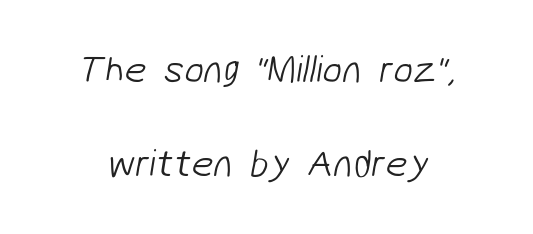
What's the leading like? Stretched, with rows far apart. Character widths vary here, with narrow letters taking less room than wide ones. Weight class: somewhere from thin through regular. This is sans-serif lettering, the kind often seen on screens and signage. The face used here is rendered with its standard letterfit.
